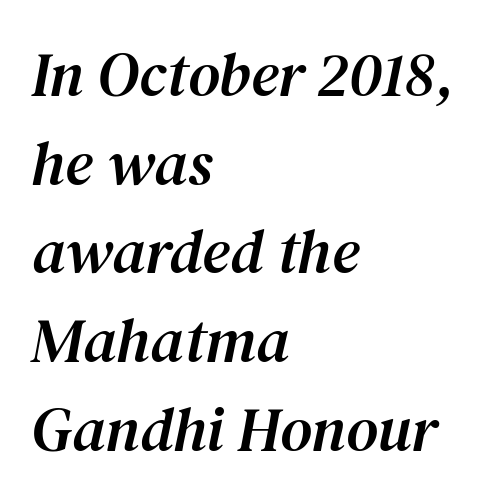
The zone under the glyphs is completely vacant. Spacing between characters is what you'd get straight out of the box. The rows are spaced the way most documents space them. Here the designer chose a conventional face with non-uniform glyph widths. The whole block is typeset with a tilt. The type family on display is of the serif kind.
